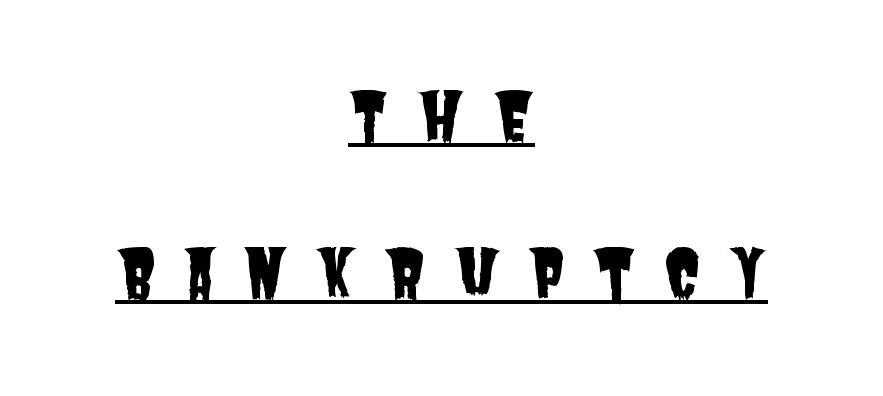
The image shows 66 px condensed sans-serif type; set centered, loose line spacing (2.38x), unusually wide letter spacing (+0.42 em), underlined; low stroke contrast and a large x-height.
